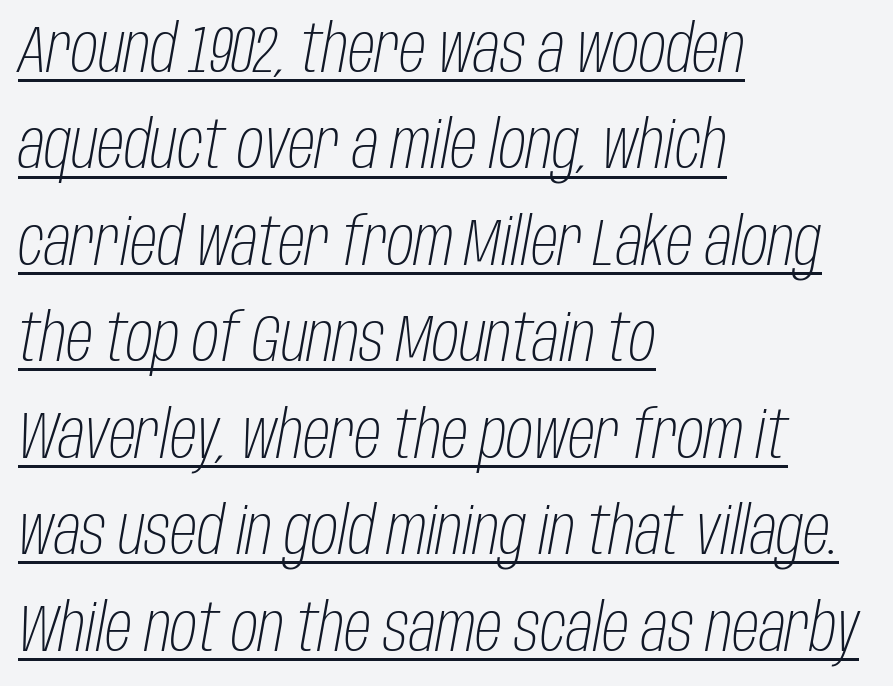
The image shows 67 px light, condensed type, italic (leaning right); set left-aligned, normal line spacing (1.44x), normal letter spacing, underlined; low stroke contrast and a large x-height.
